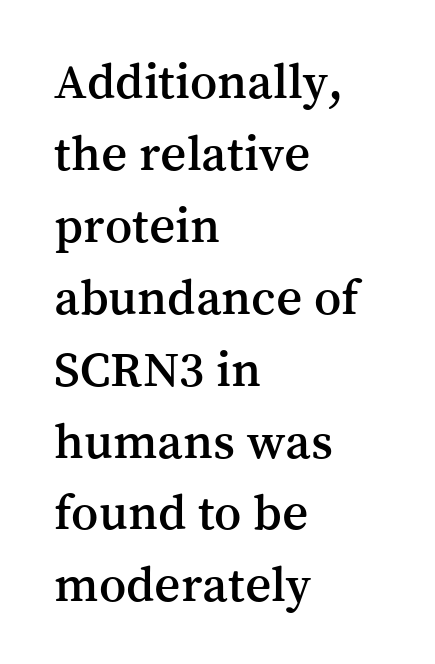
The image shows 51 px serif type, upright; set left-aligned, normal line spacing (1.41x), normal letter spacing, not underlined; medium stroke contrast and a medium x-height.
